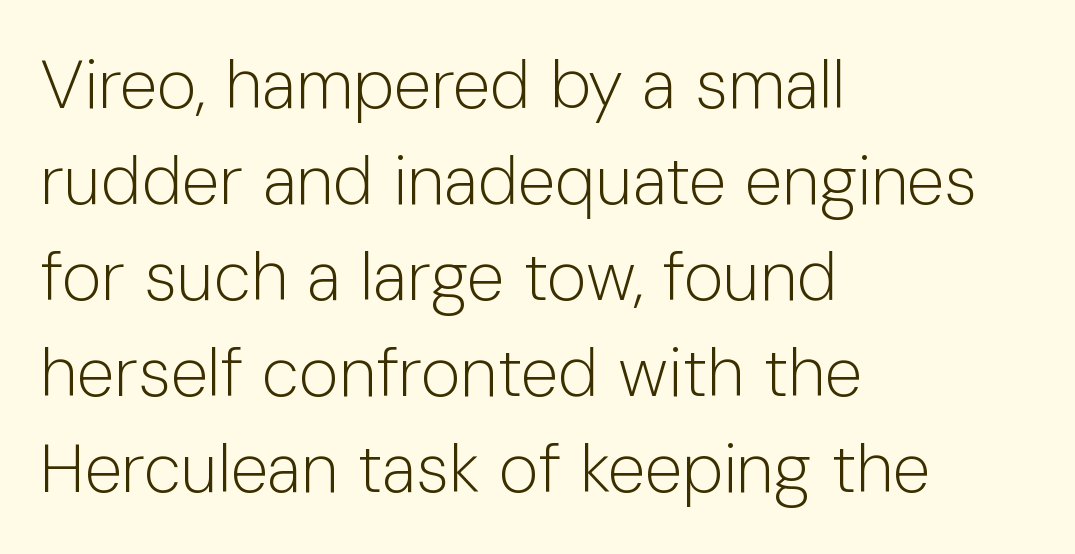
The image shows 68 px light sans-serif type, upright; set left-aligned, normal line spacing (1.41x), normal letter spacing, not underlined; low stroke contrast and a medium x-height.
